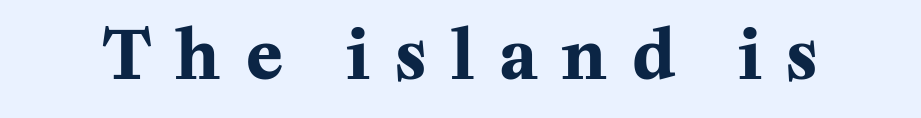
Q: Is the text bold? A: Yes.
Q: Is the text italic (slanted)? A: No, it is upright.
Q: Is the typeface a serif or a sans-serif typeface? A: Serif.
Q: Is the text underlined? A: No.
Q: Is the spacing between letters normal or unusually wide? A: Unusually wide.
Q: Width (condensed, normal, or wide)? A: Normal.
Q: Stroke contrast? A: Medium.
Q: x-height? A: Medium.
Q: Monospaced? A: No.
